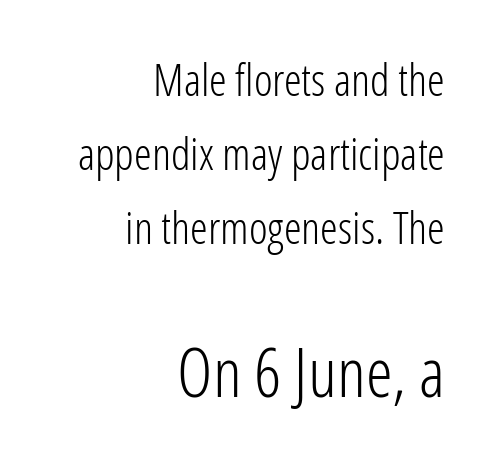
The block of text has a typical density, with ordinary space between rows. Does extra space separate the letters? No, they use regular spacing. The type family on display is of the sans-serif kind. The rendering enlarges the type as you move from the upper chunk to the lower. Does the lettering tilt? It doesn't — this is upright. Spacing verdict: proportional, widths tailored to each character.
